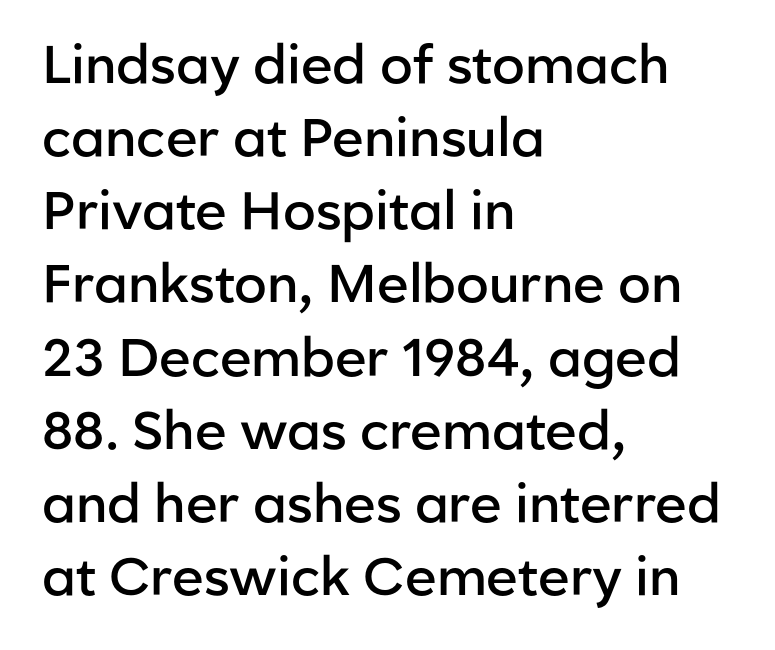
The image shows 53 px semibold sans-serif type, upright; set left-aligned, normal line spacing (1.38x), normal letter spacing, not underlined; low stroke contrast and a medium x-height.
